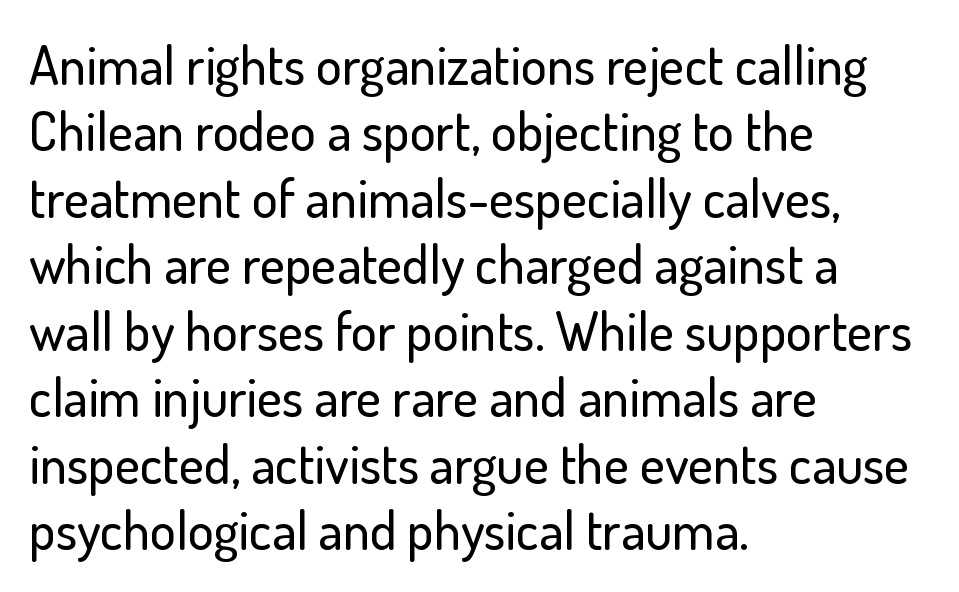
The image shows 54 px sans-serif type, upright; set left-aligned, line spacing 1.23x, normal letter spacing, not underlined; low stroke contrast and a small x-height.
